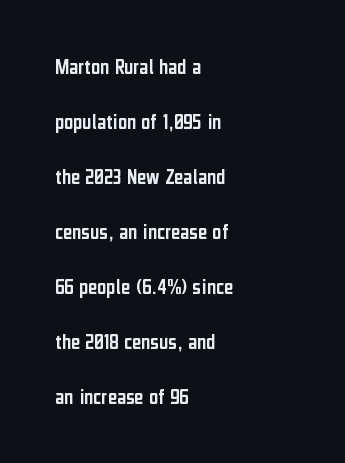
Q: Is the text italic (slanted)? A: No, it is upright.
Q: Is the text underlined? A: No.
Q: How is the paragraph aligned? A: Left-aligned.
Q: Is the spacing between letters normal or unusually wide? A: Normal.
Q: Is the spacing between lines tight, normal or loose? A: Loose.
